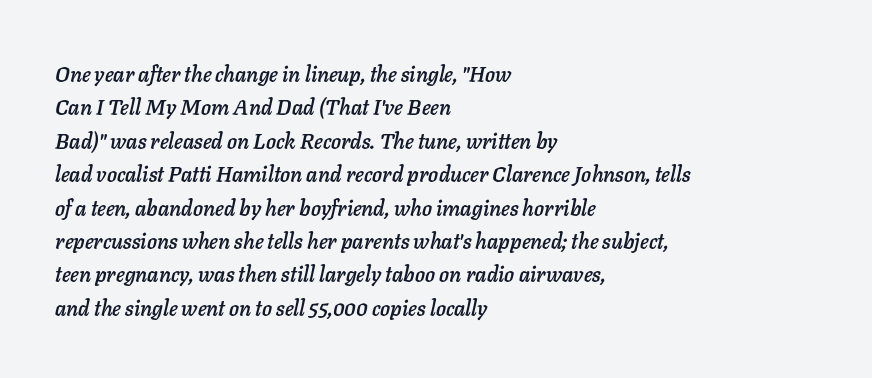
Q: Is the text italic (slanted)? A: Yes, it leans right by about 11 degrees.
Q: Is the text underlined? A: No.
Q: How is the paragraph aligned? A: Left-aligned.
Q: Is the spacing between letters normal or unusually wide? A: Normal.
Q: Is the spacing between lines tight, normal or loose? A: Normal.
